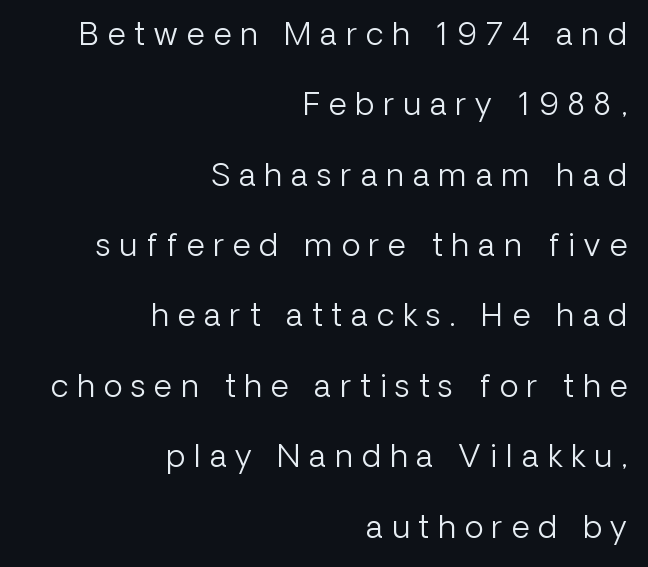
Q: Is the text bold? A: No.
Q: Is the text italic (slanted)? A: No, it is upright.
Q: Is the typeface a serif or a sans-serif typeface? A: Sans-serif.
Q: Is the text underlined? A: No.
Q: How is the paragraph aligned? A: Right-aligned.
Q: Is the spacing between letters normal or unusually wide? A: Unusually wide.
Q: Is the spacing between lines tight, normal or loose? A: Loose.
Q: Width (condensed, normal, or wide)? A: Normal.
Q: Stroke contrast? A: Low.
Q: x-height? A: Medium.
Q: Monospaced? A: No.
